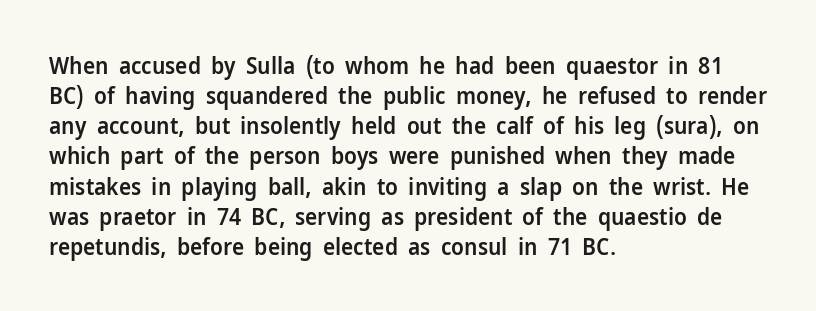
The image shows 23 px text type, upright; set left-aligned, normal line spacing (1.31x), normal letter spacing, not underlined.
